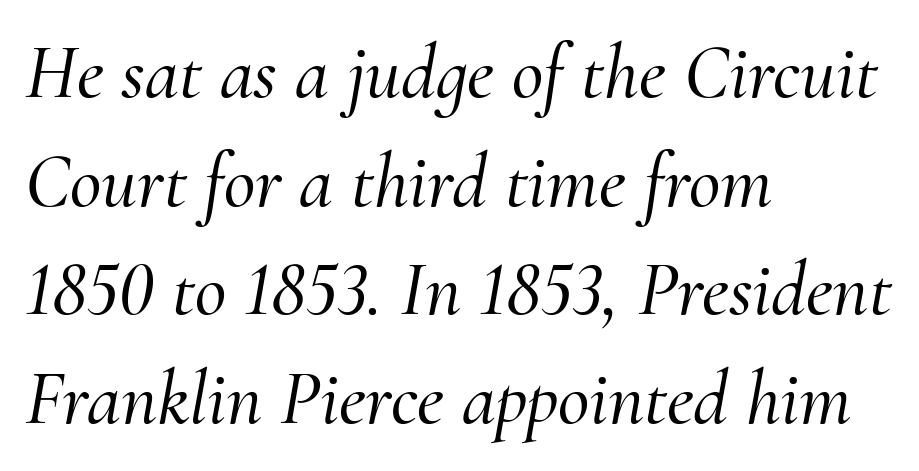
The image shows 77 px serif type, italic (leaning right); set left-aligned, normal line spacing (1.41x), normal letter spacing, not underlined; medium stroke contrast and a small x-height.
